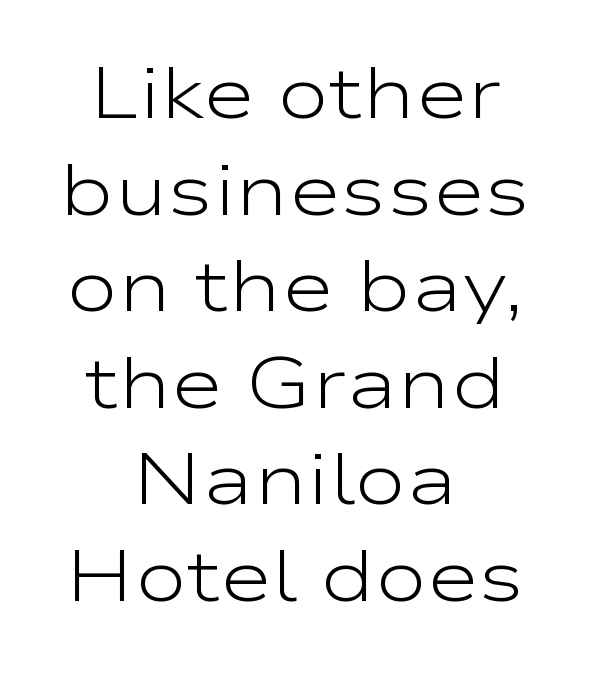
The image shows 71 px light, wide sans-serif type, upright; set centered, normal line spacing (1.36x), normal letter spacing, not underlined; low stroke contrast and a medium x-height.
